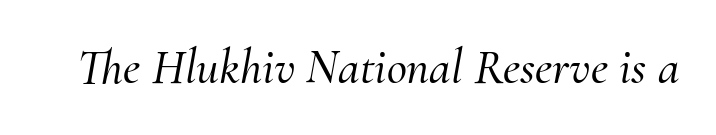
Think of a printed novel: that variable character pitch is what you see here. The foot of each line stays bare and open. Check where the strokes stop: tiny serifs finish them off. The tracking reads as untouched default to a designer's eye.
